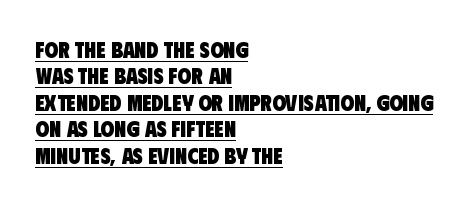
Words appear dense and cohesive because spacing is normal. Emphasis is given by a line drawn under the lettering. The typesetter chose a ragged-right arrangement here. The rendering uses a bold face; every stroke is thick and dark.
